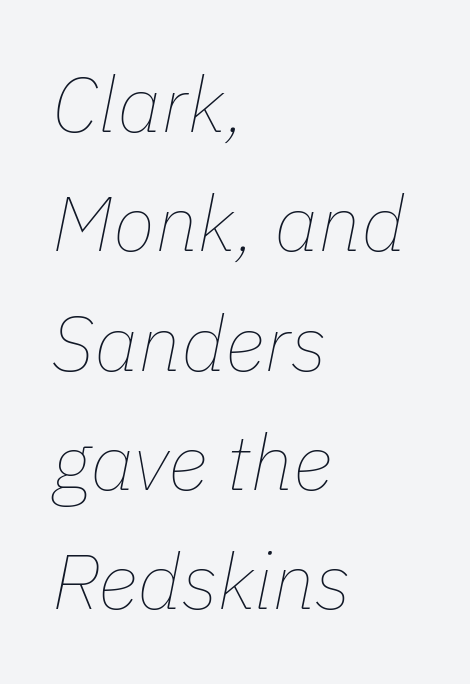
The letters are slanted; this is an italic face. The rendering uses natural spacing where letterforms have individual widths. The zone under the glyphs is completely vacant. Stroke thickness stays within the range of a standard reading face or lighter.
